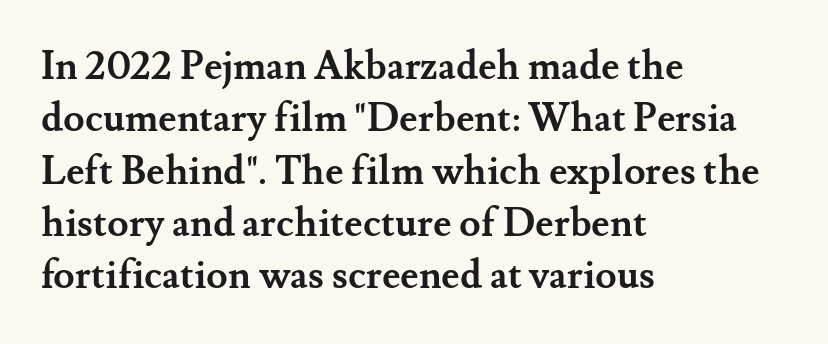
Heavy-handed strokes throughout: this text is bold. What stands out about the letter spacing? Nothing — it is the standard amount. Quick note: not italic, upright. Which margin do the lines hug? The left one — the right edge is uneven.
